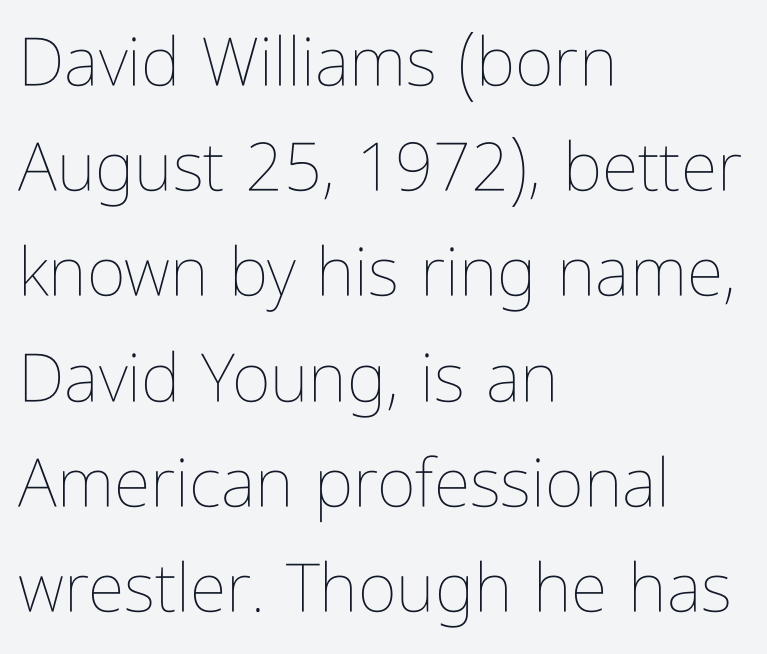
{"italic": "no", "bold": "no", "weight": "thin", "width": "condensed", "stroke_contrast": "low", "x_height": "medium", "monospaced": "no", "underline": "no", "align": "left", "line_spacing": "normal", "line_spacing_ratio": 1.57, "letter_spacing": "normal", "letter_spacing_em": 0.0, "glyph_px": 67}
